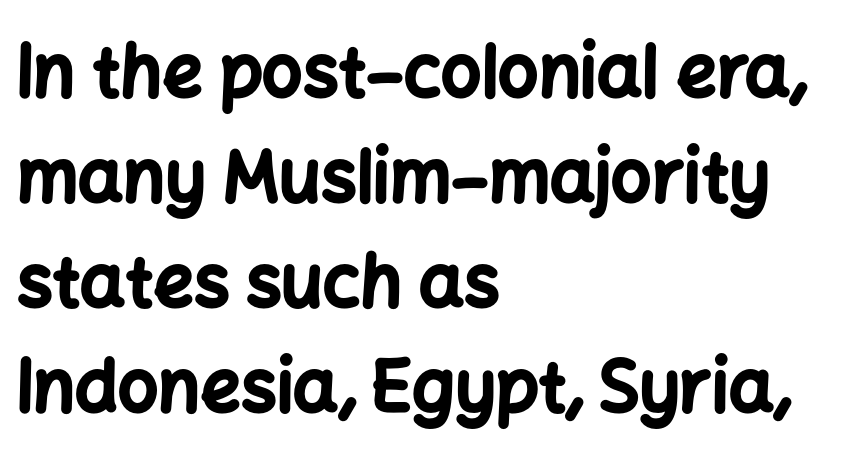
The image shows 71 px bold sans-serif type, upright; set left-aligned, normal line spacing (1.48x), normal letter spacing, not underlined; low stroke contrast and a medium x-height.
